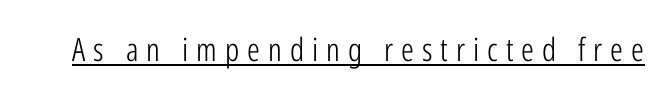
The image shows 32 px light, condensed sans-serif type, upright; set unusually wide letter spacing (+0.25 em), underlined; low stroke contrast and a medium x-height.
